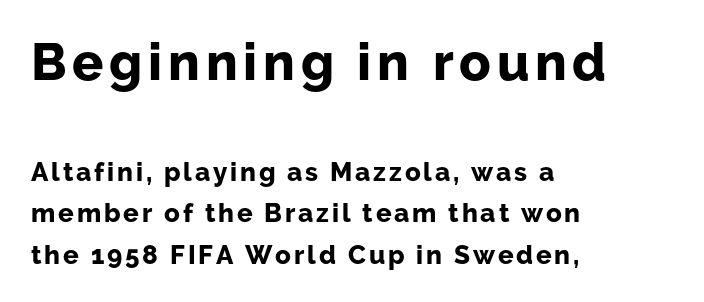
The image shows 52 px bold sans-serif type, upright; set left-aligned, normal line spacing (1.6x), not underlined; the first (top) block is 2.0x larger; low stroke contrast and a medium x-height.
